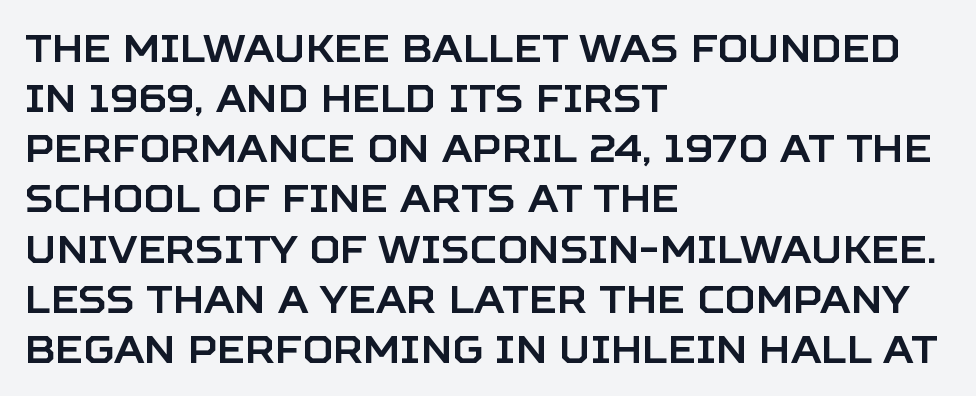
Interline gaps are of average width in this sample. Do the letters lean? They stand straight. Note the varied advance widths — an 'i' is clearly narrower than an 'm'. Serifs: no, the terminals of the letterforms are clean.
